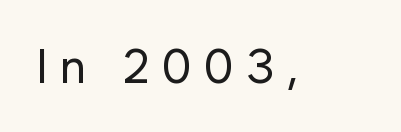
The image shows 48 px regular-weight sans-serif type, upright; set unusually wide letter spacing (+0.25 em), not underlined; low stroke contrast and a medium x-height.
